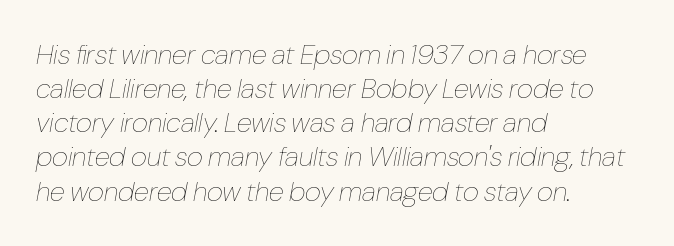
The gap between lines stays unmarked. The strokes are not fattened; the text isn't bold. The glyphs look as if they've been sheared to an angle. Default kerning and tracking; the words read as compact shapes. In CSS terms this would be text-align: left. The face used here is proportionally spaced, like ordinary book or web type.
